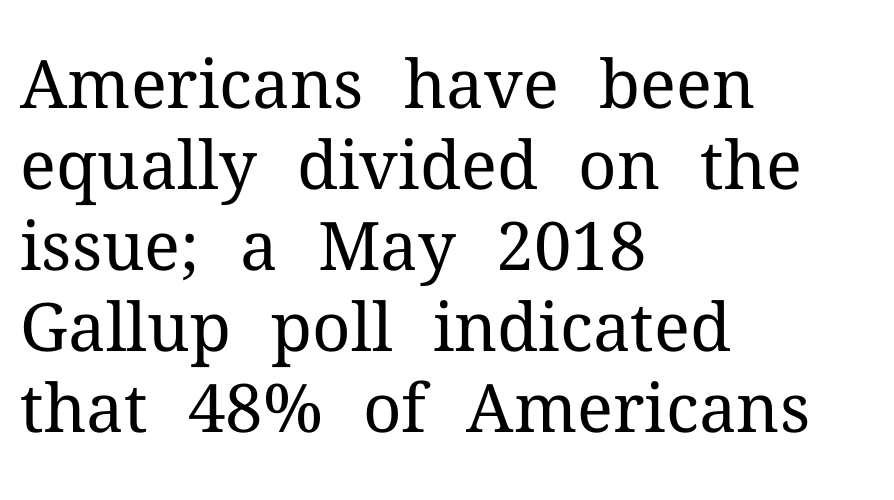
The image shows 67 px regular-weight serif type, upright; set left-aligned, line spacing 1.21x, normal letter spacing, not underlined; medium stroke contrast and a medium x-height.
